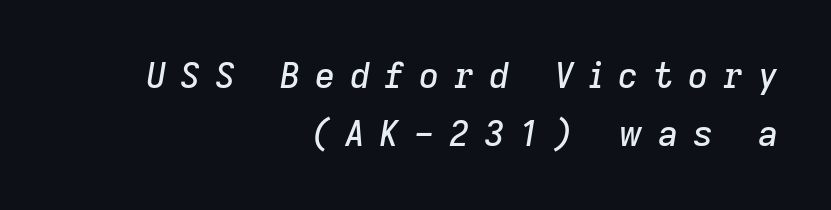
{"italic": "yes", "lean": "right", "slant_degrees": 9, "width": "normal", "stroke_contrast": "low", "x_height": "medium", "monospaced": "no", "underline": "no", "align": "right", "line_spacing": "normal", "line_spacing_ratio": 1.67, "letter_spacing": "wide", "letter_spacing_em": 0.42, "glyph_px": 35}
